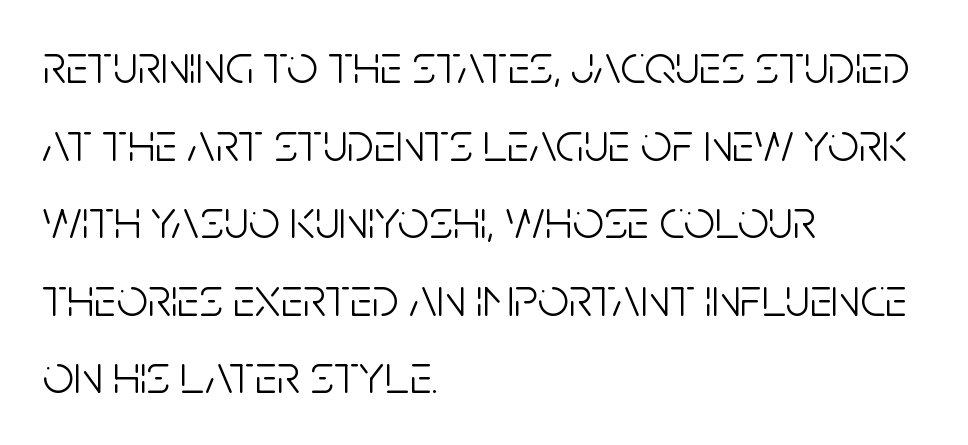
All the whitespace from short lines collects on the right. How would I describe the line gaps? Plain and ordinary. The axis of the letterforms is exactly vertical. Grotesque or geometric, the face here clearly has no serifs.
